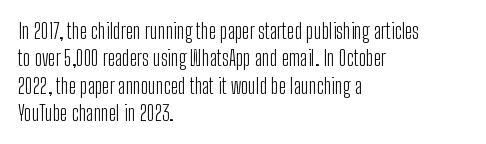
The image shows 21 px text type, upright; set left-aligned, normal line spacing (1.3x), normal letter spacing, not underlined.
